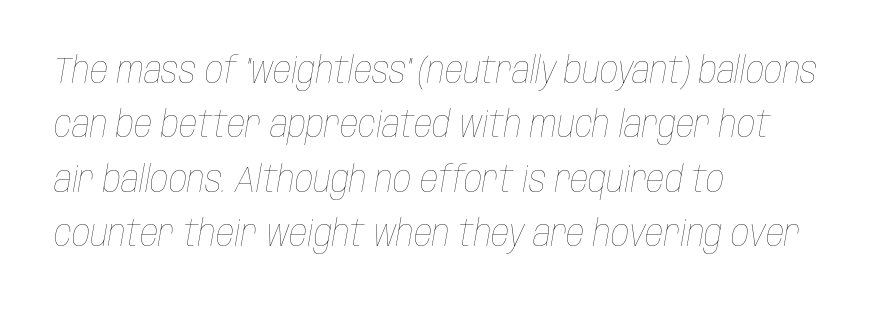
{"italic": "yes", "lean": "right", "slant_degrees": 10, "bold": "no", "weight": "thin", "width": "condensed", "stroke_contrast": "low", "x_height": "large", "monospaced": "no", "underline": "no", "align": "left", "line_spacing": "normal", "line_spacing_ratio": 1.51, "letter_spacing": "normal", "letter_spacing_em": 0.0, "glyph_px": 36}
